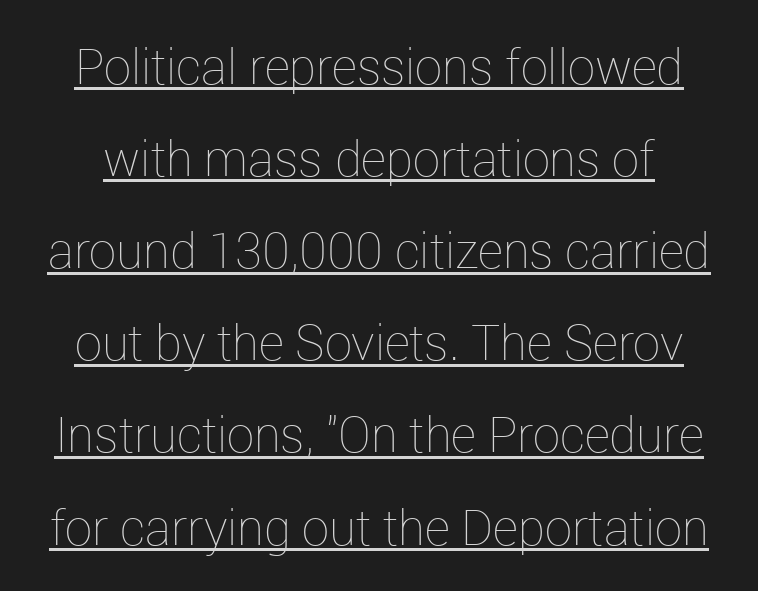
Designer's note — italics off, roman on. The font is comparable to plain body text, perhaps lighter. The passage shown is underscored from start to finish. Each word holds together tightly as a unit, with standard inter-letter gaps.
